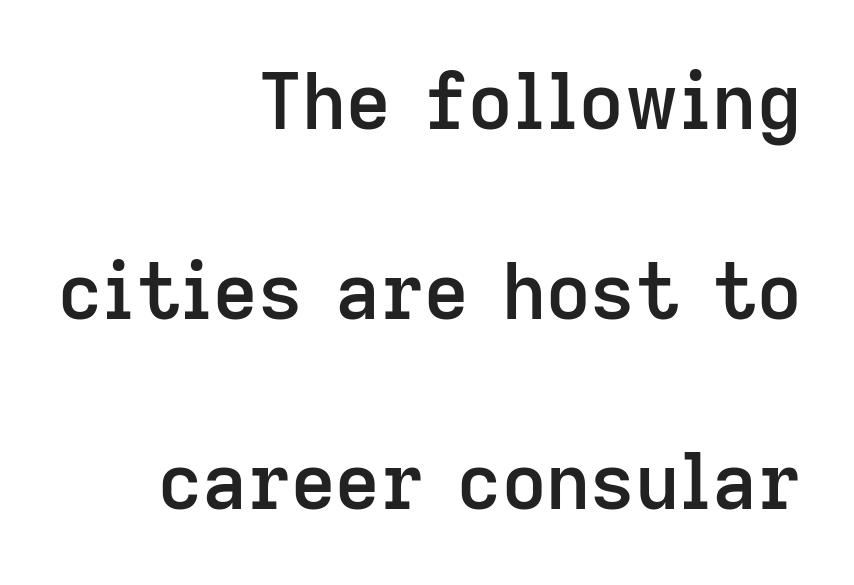
The image shows 77 px semibold sans-serif type, upright; set right-aligned, loose line spacing (2.47x), normal letter spacing, not underlined; low stroke contrast and a medium x-height.
